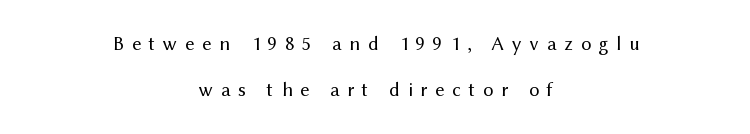
Unlike italic type, these characters show no tilt at all. Letters rest on an invisible, unmarked baseline. The passage shown is not bold in any degree. This sample uses expanded letter spacing, leaving extra air between glyphs. The typesetter chose a symmetrical, centered arrangement here. Vertical spacing — loose.
